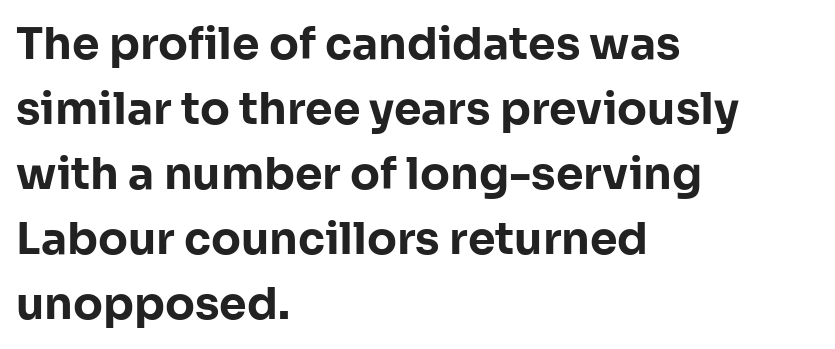
Does the leading feel generous? No, just average. The text was rendered using a sans face with plain stroke endings. This sample uses an upright cut, with every glyph sitting square on the baseline. Proportional: the letters do not fall into vertical columns.
